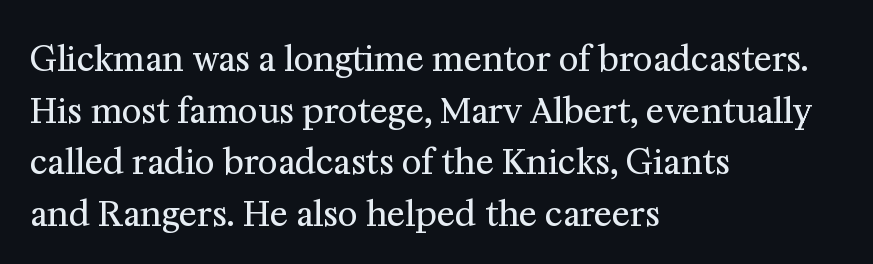
Upright lettering throughout. The passage shown is not underscored anywhere. A serif font was chosen for this passage. Which margin do the lines hug? The left one — the right edge is uneven. How would I describe the line gaps? Plain and ordinary.
